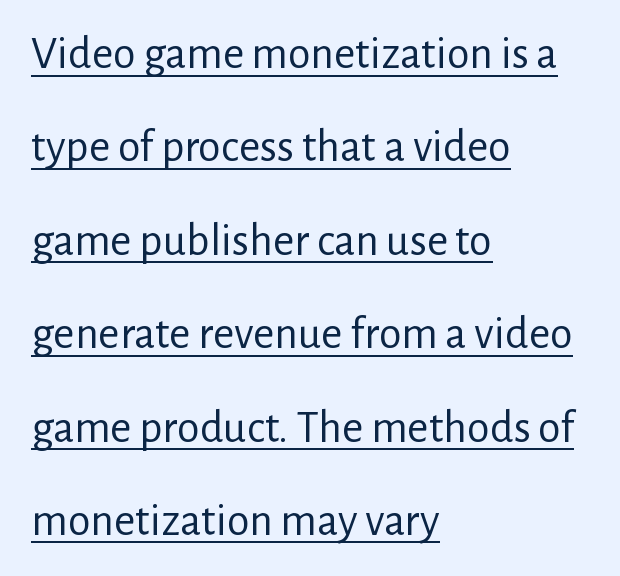
Q: Is the text bold? A: No.
Q: Is the text italic (slanted)? A: No, it is upright.
Q: Is the typeface a serif or a sans-serif typeface? A: Sans-serif.
Q: Is the text underlined? A: Yes.
Q: How is the paragraph aligned? A: Left-aligned.
Q: Is the spacing between letters normal or unusually wide? A: Normal.
Q: Is the spacing between lines tight, normal or loose? A: Loose.
Q: Width (condensed, normal, or wide)? A: Normal.
Q: Stroke contrast? A: Low.
Q: x-height? A: Medium.
Q: Monospaced? A: No.
